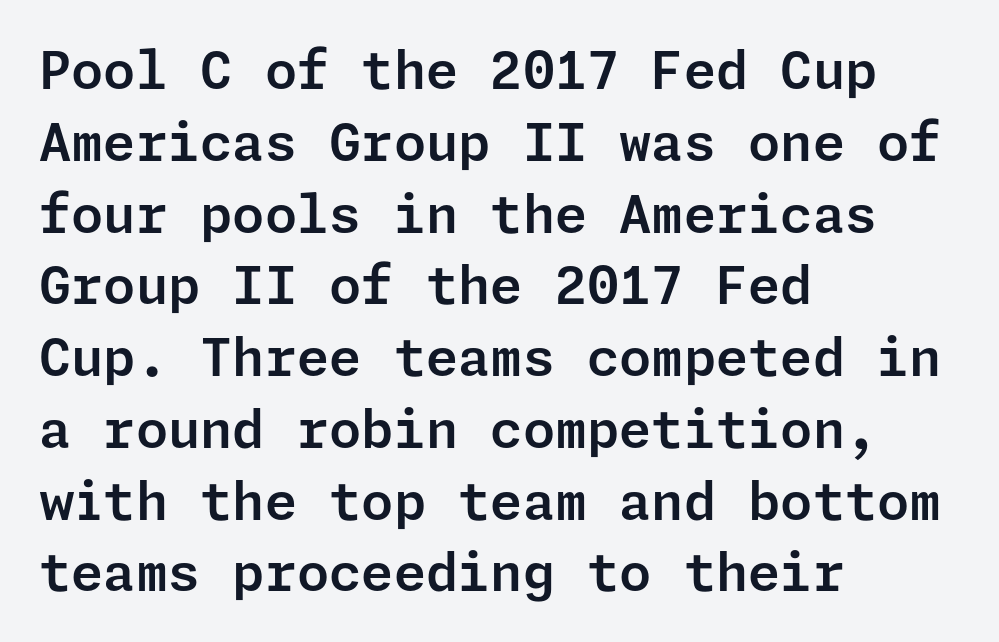
The image shows 52 px sans-serif type, upright; set left-aligned, normal line spacing (1.38x), normal letter spacing, not underlined; low stroke contrast and a medium x-height.
